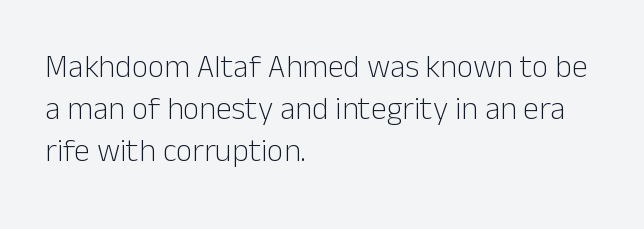
The letters stand straight up with perfectly vertical stems. The typesetter chose a ragged-right arrangement here. Each letter's strokes conclude bluntly, with no projecting serifs. Descenders are the only things crossing below the line.
